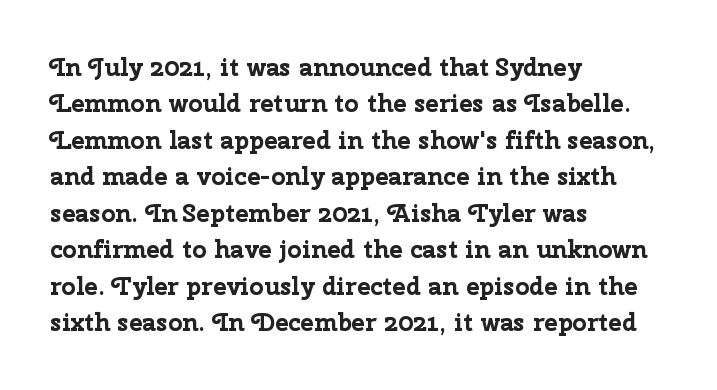
{"italic": "no", "bold": "yes", "underline": "no", "align": "left", "line_spacing": "normal", "line_spacing_ratio": 1.46, "letter_spacing": "normal", "letter_spacing_em": 0.0, "glyph_px": 25}
